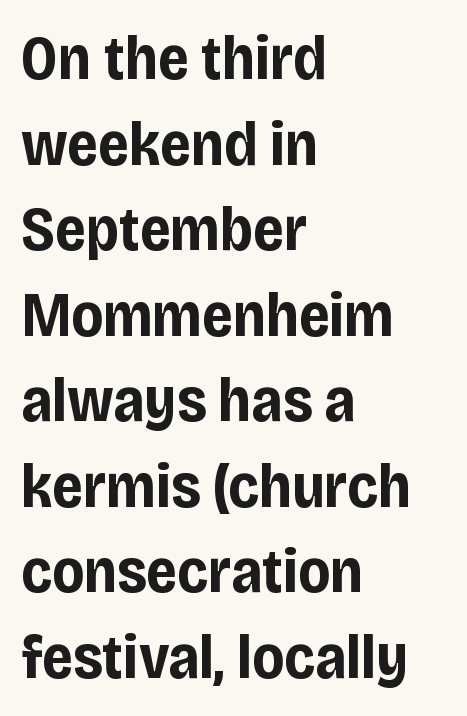
{"serif": "no", "italic": "no", "bold": "yes", "weight": "bold", "width": "condensed", "stroke_contrast": "low", "x_height": "large", "monospaced": "no", "underline": "no", "align": "left", "line_spacing": "normal", "line_spacing_ratio": 1.38, "letter_spacing": "normal", "letter_spacing_em": 0.0, "glyph_px": 62}
